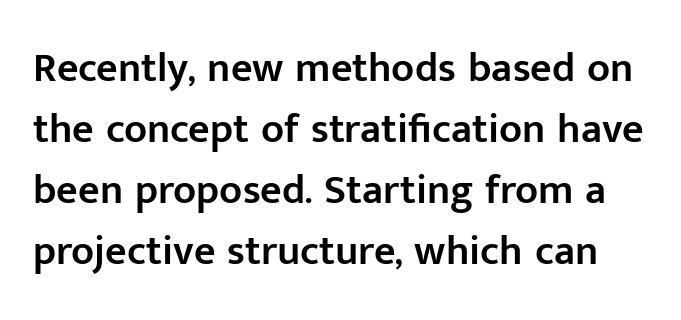
{"serif": "no", "italic": "no", "bold": "semi", "weight": "semibold", "width": "normal", "stroke_contrast": "low", "x_height": "medium", "monospaced": "no", "underline": "no", "line_spacing": "normal", "line_spacing_ratio": 1.45, "letter_spacing": "normal", "letter_spacing_em": 0.0, "glyph_px": 42}
